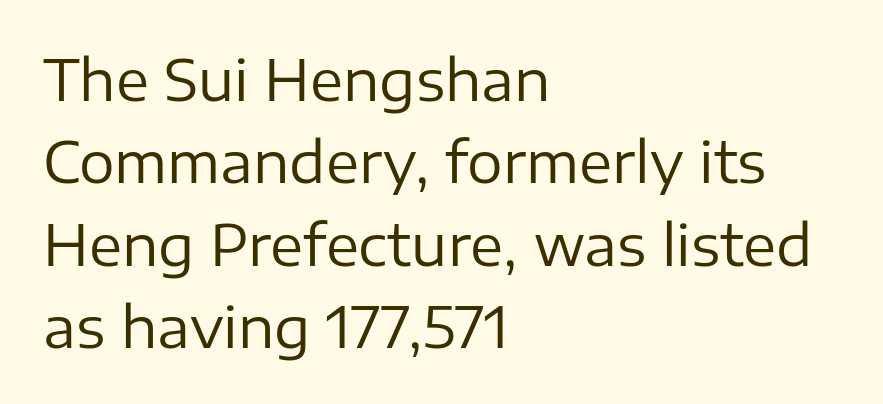
The image shows 56 px regular-weight sans-serif type, upright; set left-aligned, normal line spacing (1.47x), normal letter spacing, not underlined; low stroke contrast and a medium x-height.
